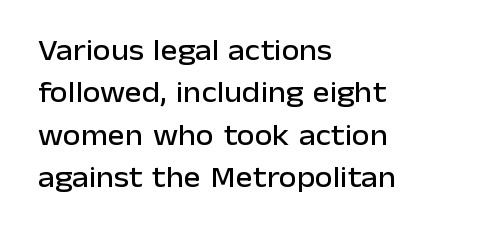
The image shows 29 px sans-serif type, upright; set left-aligned, normal line spacing (1.46x), normal letter spacing, not underlined; low stroke contrast and a medium x-height.
